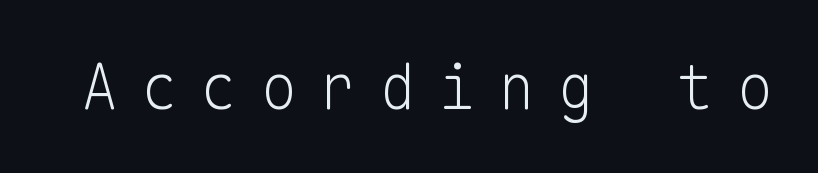
Anything drawn beneath the words? Only blank space. The line texture is sparse and dotted thanks to wide tracking. The weight tops out at a normal text grade. Each letter, wide or thin by design, is forced into the same width here.
